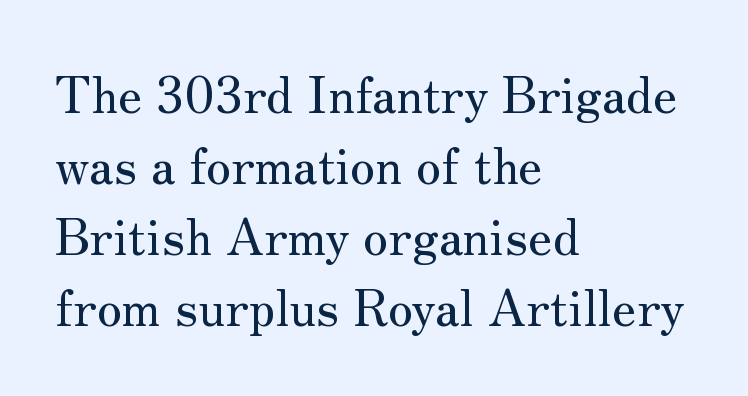
Visually the block forms a straight wall on the left and a jagged coastline on the right. Each row of text sits above clean, open space. The leading is moderate, giving the passage an even texture. Regarding serifs, this sample has them.
